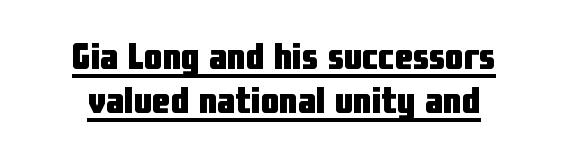
Q: Is the text bold? A: Yes.
Q: Is the text italic (slanted)? A: No, it is upright.
Q: Is the typeface a serif or a sans-serif typeface? A: Sans-serif.
Q: Is the text underlined? A: Yes.
Q: Is the spacing between letters normal or unusually wide? A: Normal.
Q: Width (condensed, normal, or wide)? A: Condensed.
Q: Stroke contrast? A: Low.
Q: x-height? A: Medium.
Q: Monospaced? A: No.
